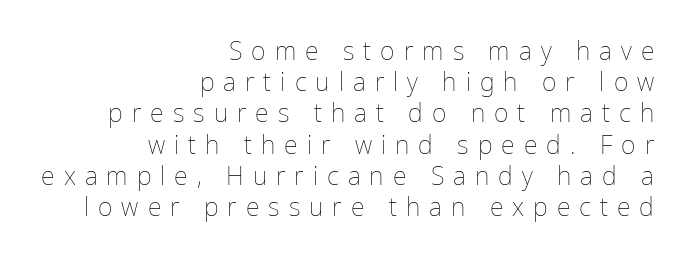
{"italic": "no", "bold": "no", "underline": "no", "align": "right", "line_spacing": "normal", "line_spacing_ratio": 1.25, "letter_spacing": "wide", "letter_spacing_em": 0.36, "glyph_px": 25}
